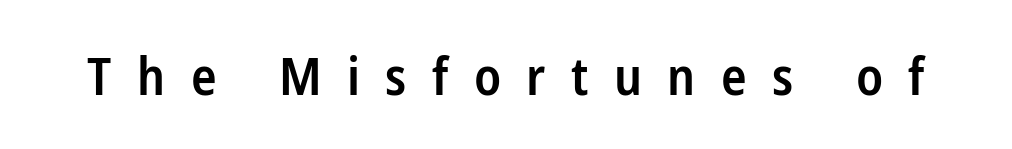
The image shows 53 px semibold, condensed sans-serif type, upright; set unusually wide letter spacing (+0.48 em), not underlined; low stroke contrast and a medium x-height.
